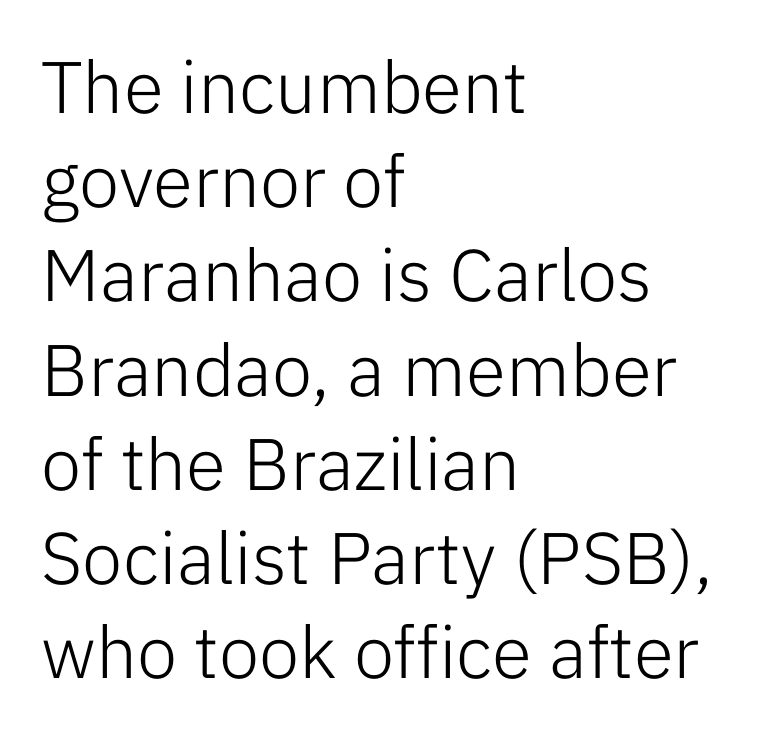
{"serif": "no", "italic": "no", "bold": "no", "weight": "light", "width": "normal", "stroke_contrast": "low", "x_height": "medium", "monospaced": "no", "underline": "no", "align": "left", "line_spacing": "normal", "line_spacing_ratio": 1.29, "letter_spacing": "normal", "letter_spacing_em": 0.0, "glyph_px": 73}
